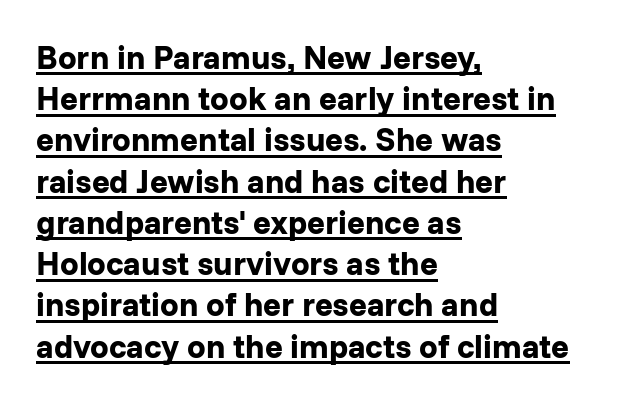
The image shows 33 px bold sans-serif type, upright; set left-aligned, normal line spacing (1.25x), normal letter spacing, underlined; low stroke contrast and a medium x-height.
